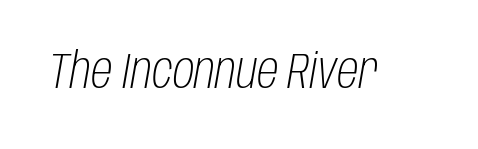
{"italic": "yes", "lean": "right", "slant_degrees": 10, "bold": "no", "weight": "light", "width": "condensed", "stroke_contrast": "low", "x_height": "large", "monospaced": "no", "underline": "no", "letter_spacing": "normal", "letter_spacing_em": 0.0, "glyph_px": 49}
